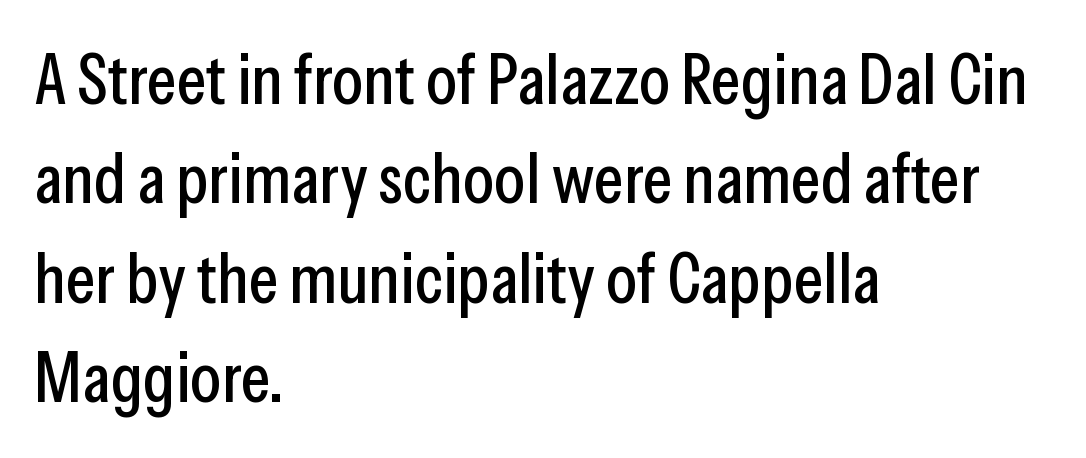
The image shows 71 px condensed sans-serif type, upright; set left-aligned, normal line spacing (1.4x), normal letter spacing, not underlined; low stroke contrast and a medium x-height.
